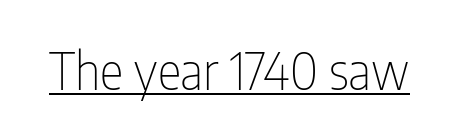
The image shows 50 px thin, condensed sans-serif type, upright; set normal letter spacing, underlined; low stroke contrast and a medium x-height.
